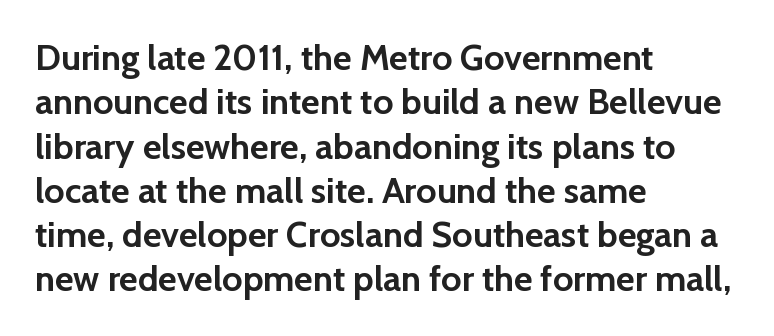
The image shows 36 px semibold sans-serif type, upright; set left-aligned, line spacing 1.23x, normal letter spacing, not underlined; low stroke contrast and a medium x-height.
